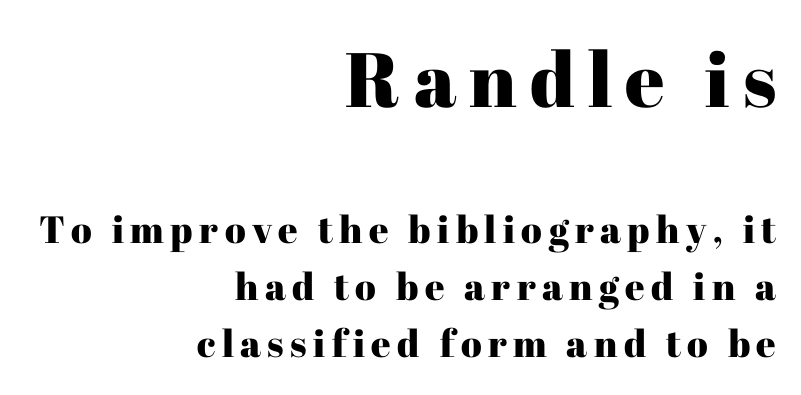
Q: Is the text italic (slanted)? A: No, it is upright.
Q: Is the typeface a serif or a sans-serif typeface? A: Serif.
Q: Is the text underlined? A: No.
Q: How is the paragraph aligned? A: Right-aligned.
Q: Is the spacing between lines tight, normal or loose? A: Normal.
Q: Which block of text is set in a larger size, the first (top) or the second (bottom)? A: The first (top) one.
Q: Width (condensed, normal, or wide)? A: Normal.
Q: Stroke contrast? A: High.
Q: x-height? A: Medium.
Q: Monospaced? A: No.
